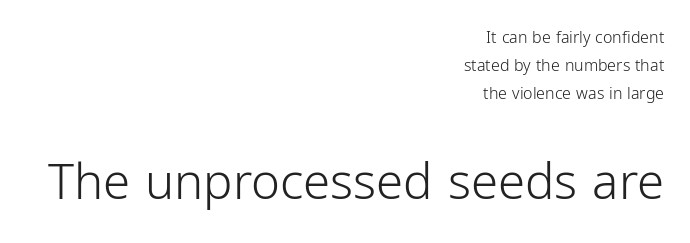
Standard letterfit; no display-style spreading of the glyphs. Layout note: lines flush right. The face looks like a standard text weight, possibly lighter. The space directly below the letters is spotless.
